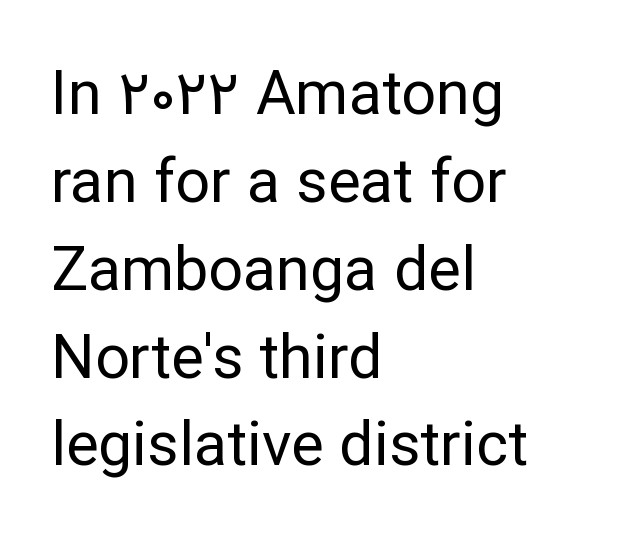
Q: Is the text bold? A: No.
Q: Is the text italic (slanted)? A: No, it is upright.
Q: Is the typeface a serif or a sans-serif typeface? A: Sans-serif.
Q: Is the text underlined? A: No.
Q: How is the paragraph aligned? A: Left-aligned.
Q: Is the spacing between letters normal or unusually wide? A: Normal.
Q: Is the spacing between lines tight, normal or loose? A: Normal.
Q: Width (condensed, normal, or wide)? A: Normal.
Q: Stroke contrast? A: Low.
Q: x-height? A: Medium.
Q: Monospaced? A: No.
